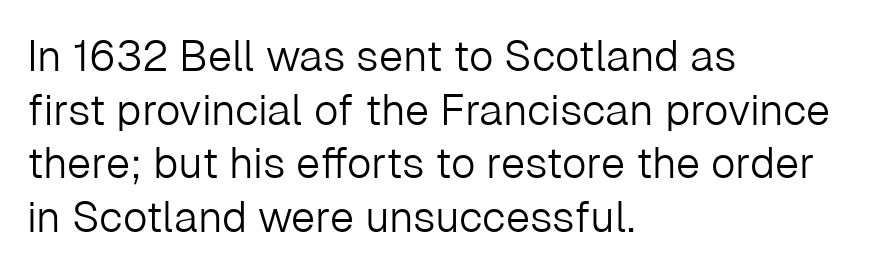
The image shows 43 px light sans-serif type, upright; set left-aligned, normal line spacing (1.25x), normal letter spacing, not underlined; low stroke contrast and a medium x-height.
